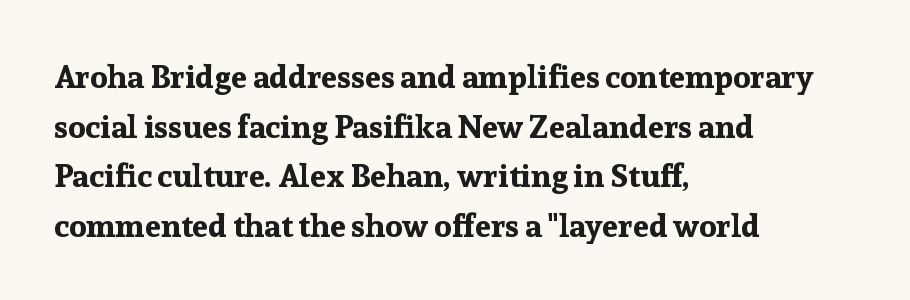
Varying glyph widths throughout — classic text-font behaviour. Descenders are the only things crossing below the line. Reading down the column, the eye jumps a familiar distance to each next line. Compared with a centered layout, this one pins lines to the left instead.
